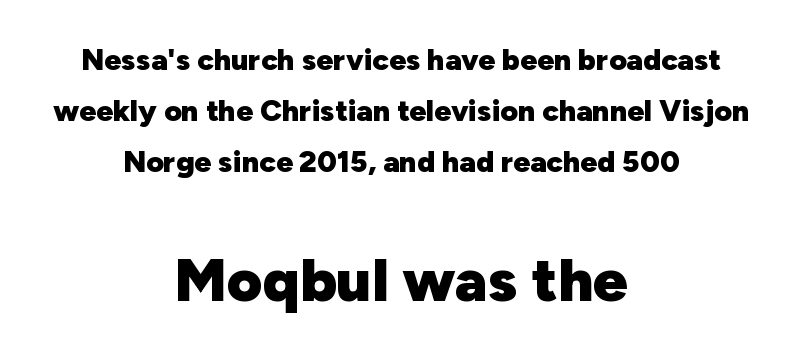
The image shows 61 px heavy sans-serif type, upright; set centered, normal line spacing (1.7x), normal letter spacing, not underlined; the second (bottom) block is 2.03x larger; low stroke contrast and a medium x-height.
